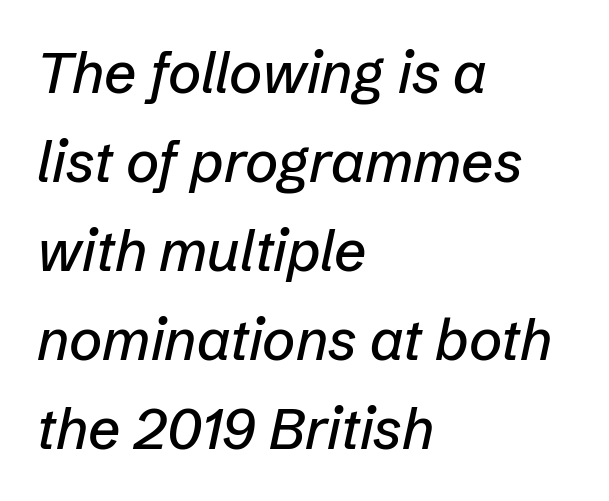
Q: Is the text italic (slanted)? A: Yes, it leans right by about 12 degrees.
Q: Is the text underlined? A: No.
Q: How is the paragraph aligned? A: Left-aligned.
Q: Is the spacing between letters normal or unusually wide? A: Normal.
Q: Is the spacing between lines tight, normal or loose? A: Normal.
Q: Width (condensed, normal, or wide)? A: Normal.
Q: Stroke contrast? A: Low.
Q: x-height? A: Medium.
Q: Monospaced? A: No.
